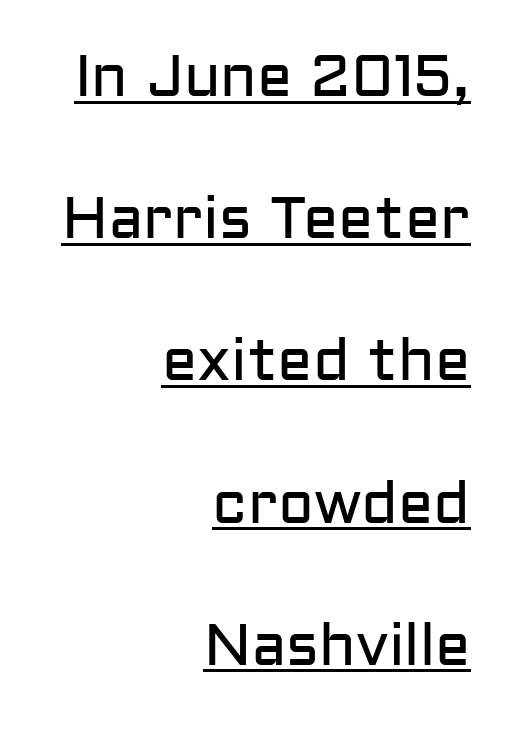
The image shows 59 px regular-weight sans-serif type, upright; set right-aligned, loose line spacing (2.41x), normal letter spacing, underlined; low stroke contrast and a medium x-height.
